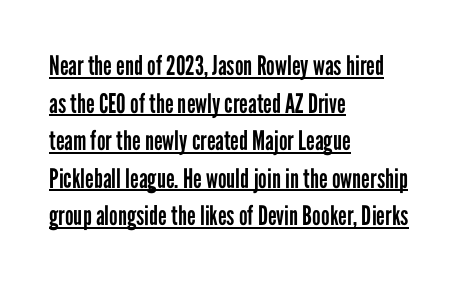
{"italic": "no", "bold": "no", "underline": "yes", "align": "left", "line_spacing": "normal", "line_spacing_ratio": 1.39, "letter_spacing": "normal", "letter_spacing_em": 0.0, "glyph_px": 27}
